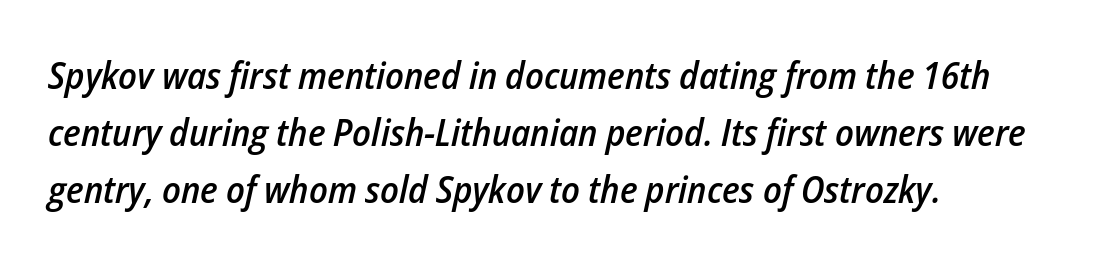
The image shows 38 px semibold, condensed type, italic (leaning right); set left-aligned, normal line spacing (1.5x), normal letter spacing, not underlined; low stroke contrast and a medium x-height.
